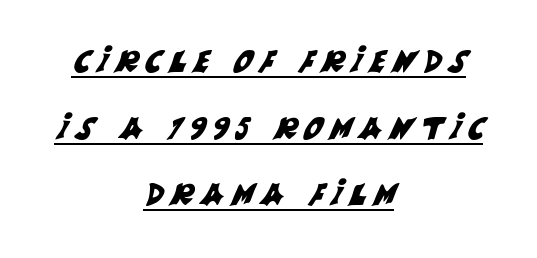
What's the leading like? Stretched, with rows far apart. The letters advance in unequal steps, a hallmark of proportional type. Compared with typical body copy, the letter spacing here is much looser. Visually the block forms a symmetrical silhouette, jagged on both flanks.
